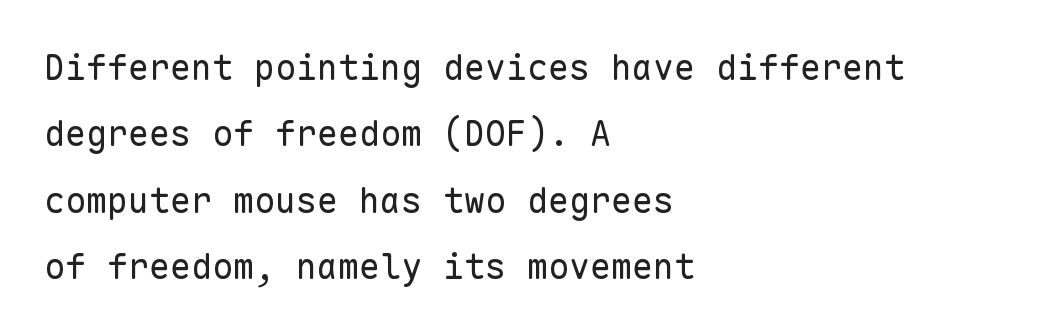
Q: Is the text bold? A: No.
Q: Is the text italic (slanted)? A: No, it is upright.
Q: Is the typeface a serif or a sans-serif typeface? A: Sans-serif.
Q: Is the text underlined? A: No.
Q: How is the paragraph aligned? A: Left-aligned.
Q: Is the spacing between letters normal or unusually wide? A: Normal.
Q: Is the spacing between lines tight, normal or loose? A: Loose.
Q: Width (condensed, normal, or wide)? A: Normal.
Q: Stroke contrast? A: Low.
Q: x-height? A: Medium.
Q: Monospaced? A: Yes.
